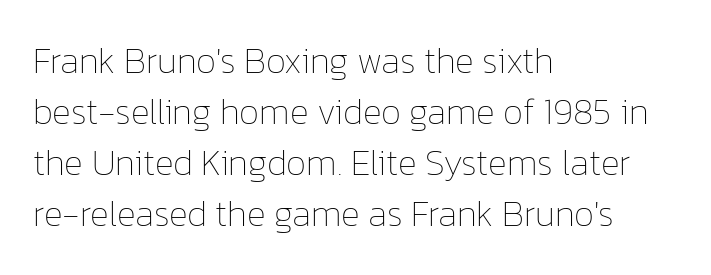
Line starts are locked; line ends wander. It's the straight-up-and-down kind of type. Lines of text with bare space underneath. The passage shown stacks its lines at a standard gap. Here the designer chose a conventional face with non-uniform glyph widths.
